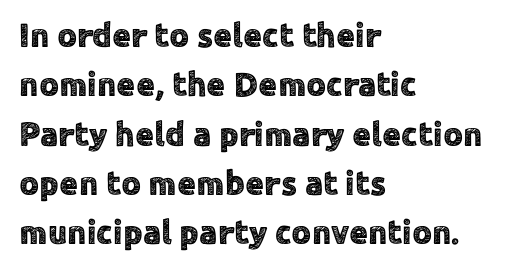
Q: Is the text italic (slanted)? A: No, it is upright.
Q: Is the typeface a serif or a sans-serif typeface? A: Sans-serif.
Q: Is the text underlined? A: No.
Q: How is the paragraph aligned? A: Left-aligned.
Q: Is the spacing between letters normal or unusually wide? A: Normal.
Q: Is the spacing between lines tight, normal or loose? A: Normal.
Q: Width (condensed, normal, or wide)? A: Normal.
Q: x-height? A: Medium.
Q: Monospaced? A: No.
